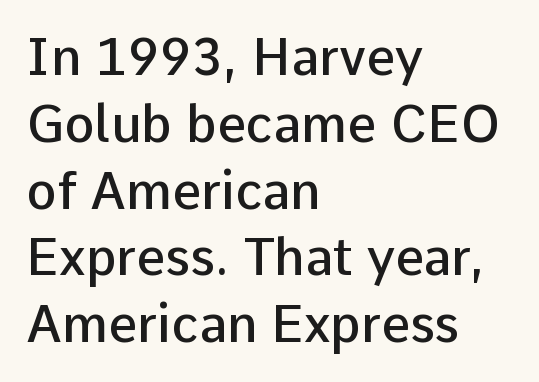
{"serif": "no", "italic": "no", "bold": "semi", "weight": "semibold", "width": "normal", "stroke_contrast": "low", "x_height": "medium", "monospaced": "no", "underline": "no", "align": "left", "line_spacing": "normal", "line_spacing_ratio": 1.31, "letter_spacing": "normal", "letter_spacing_em": 0.0, "glyph_px": 51}
